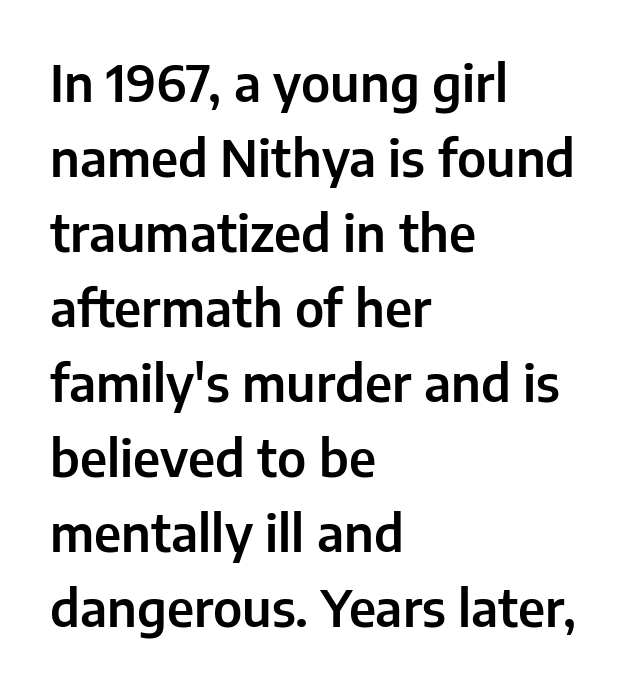
The image shows 50 px sans-serif type, upright; set left-aligned, normal line spacing (1.5x), normal letter spacing, not underlined; low stroke contrast and a medium x-height.
